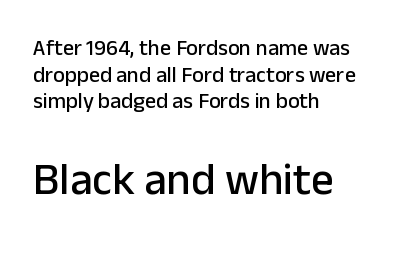
The image shows 45 px sans-serif type, upright; set left-aligned, line spacing 1.21x, normal letter spacing, not underlined; the second (bottom) block is 2.05x larger; low stroke contrast and a medium x-height.
